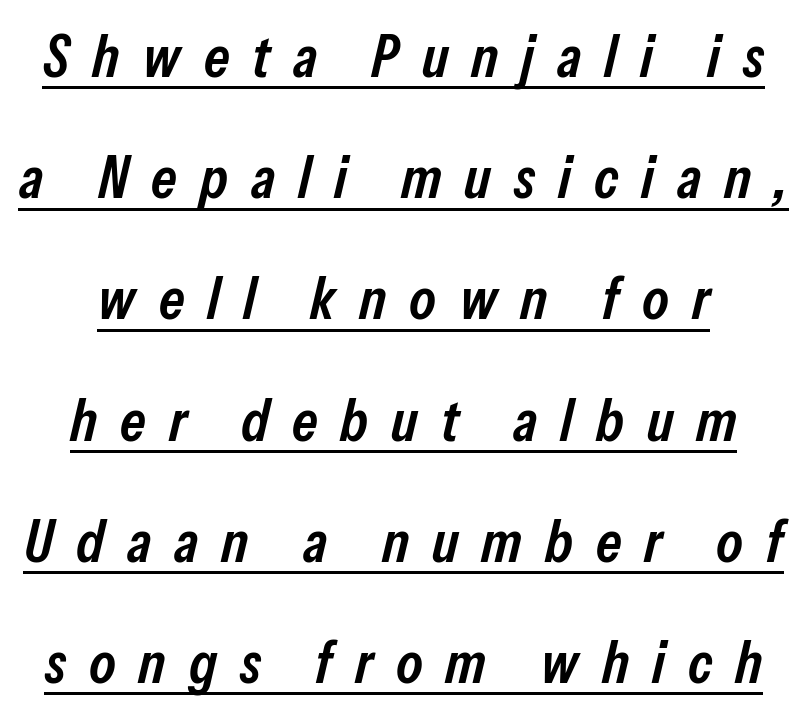
Q: Is the text bold? A: Semi-bold.
Q: Is the text italic (slanted)? A: Yes, it leans right by about 13 degrees.
Q: Is the text underlined? A: Yes.
Q: Is the spacing between letters normal or unusually wide? A: Unusually wide.
Q: Is the spacing between lines tight, normal or loose? A: Loose.
Q: Width (condensed, normal, or wide)? A: Condensed.
Q: Stroke contrast? A: Low.
Q: x-height? A: Medium.
Q: Monospaced? A: No.
